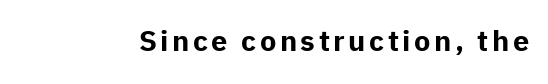
{"serif": "no", "italic": "no", "bold": "yes", "weight": "bold", "width": "normal", "stroke_contrast": "low", "x_height": "medium", "monospaced": "no", "underline": "no", "glyph_px": 29}
